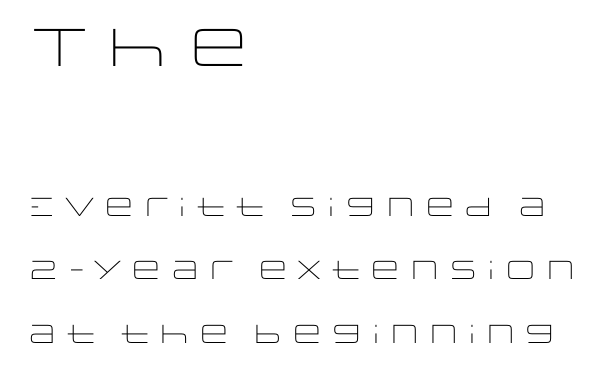
To sum up the face: it is a sans, with no serifs. Nobody drew a line under any word here. Weight: in the light-to-regular range. Nothing unusual about the tracking: characters are spaced as the font intends. The specimen reads as upright at a glance. Does the leading feel generous? Absolutely, it's lavish.
